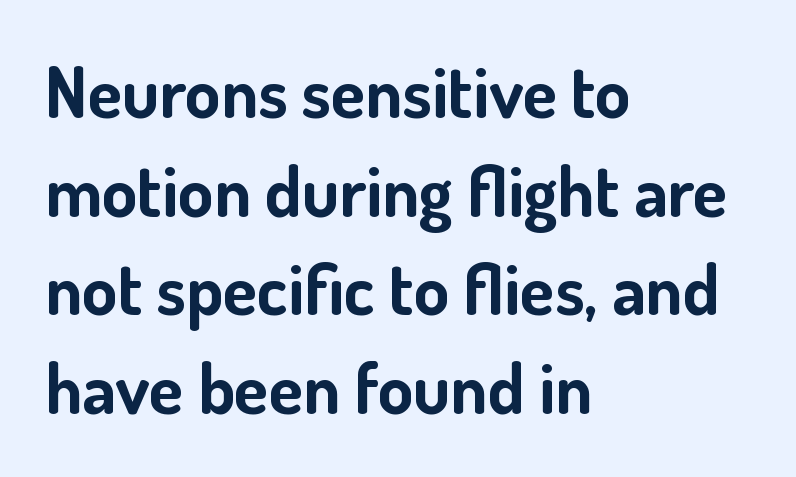
{"serif": "no", "italic": "no", "bold": "yes", "weight": "bold", "width": "normal", "stroke_contrast": "low", "x_height": "small", "monospaced": "no", "underline": "no", "align": "left", "line_spacing": "normal", "line_spacing_ratio": 1.39, "letter_spacing": "normal", "letter_spacing_em": 0.0, "glyph_px": 71}
